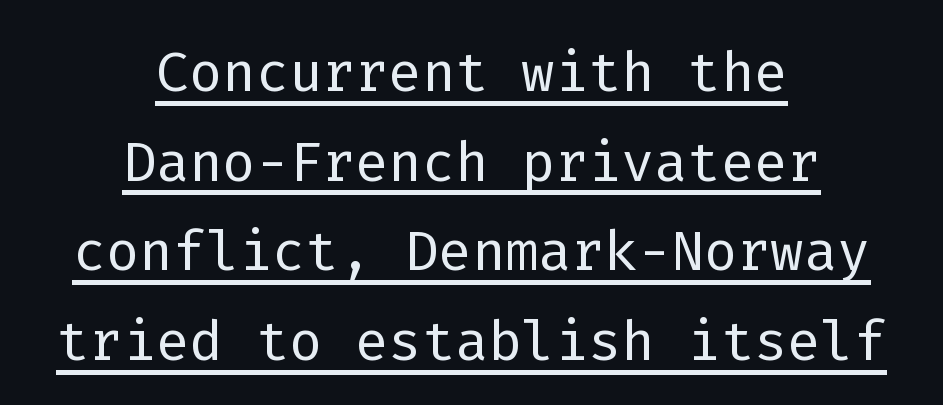
{"serif": "no", "italic": "no", "bold": "no", "weight": "light", "width": "normal", "stroke_contrast": "low", "x_height": "medium", "monospaced": "yes", "underline": "yes", "align": "center", "line_spacing": "tight", "line_spacing_ratio": 1.15, "letter_spacing": "normal", "letter_spacing_em": 0.0, "glyph_px": 78}
